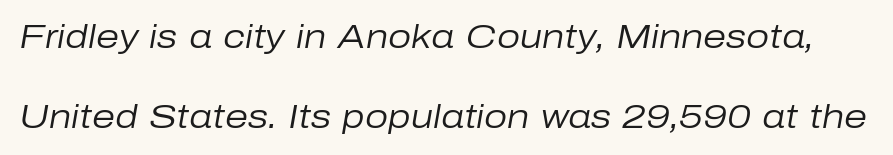
Look at the tracking — it's just the regular setting, nothing added. Regarding leading, the lines here are spaced well apart. Character widths vary here, with narrow letters taking less room than wide ones. Nothing heavy about these letters — not bold at all. Tall strokes in this sample are angled rather than plumb. The specimen omits any rule beneath the text block's lines.
